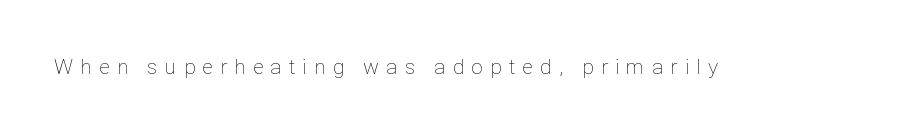
Q: Is the text bold? A: No.
Q: Is the text italic (slanted)? A: No, it is upright.
Q: Is the text underlined? A: No.
Q: Is the spacing between letters normal or unusually wide? A: Unusually wide.
